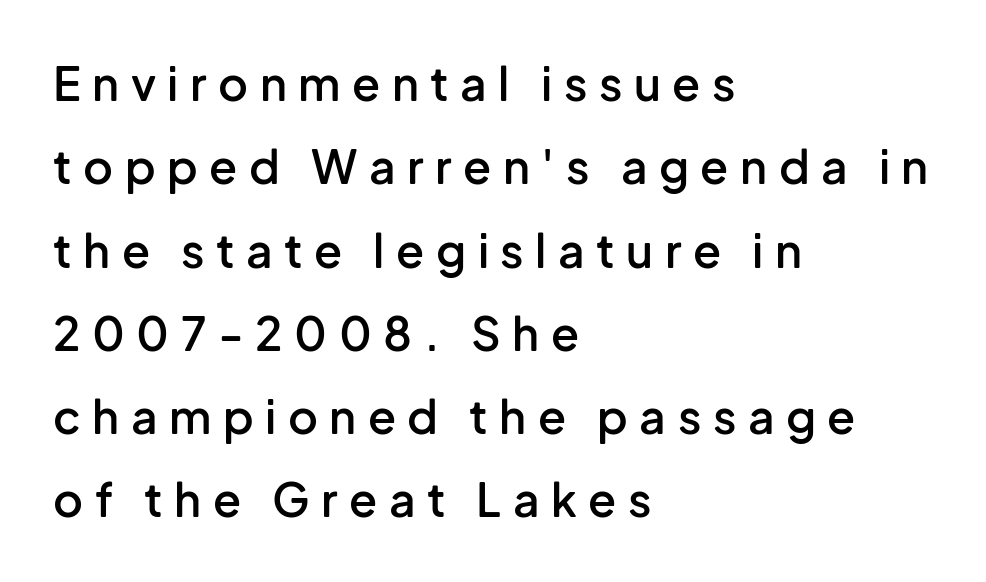
The image shows 46 px semibold sans-serif type, upright; set left-aligned, line spacing 1.81x, unusually wide letter spacing (+0.25 em), not underlined; low stroke contrast and a medium x-height.
